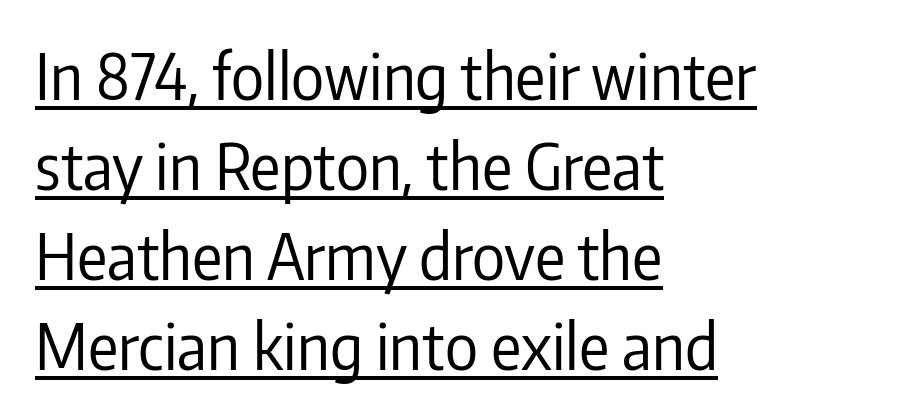
{"serif": "no", "italic": "no", "bold": "no", "weight": "regular", "width": "condensed", "stroke_contrast": "low", "x_height": "medium", "monospaced": "no", "underline": "yes", "align": "left", "line_spacing": "normal", "line_spacing_ratio": 1.43, "letter_spacing": "normal", "letter_spacing_em": 0.0, "glyph_px": 63}
